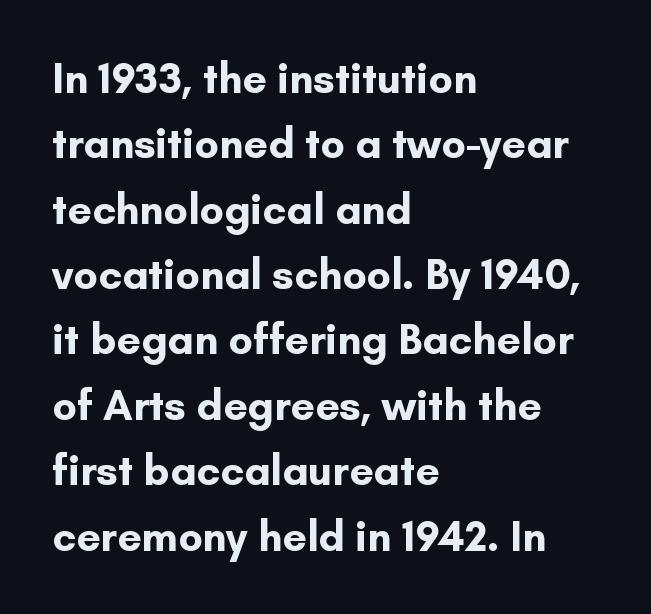
Q: Is the text bold? A: Yes.
Q: Is the text italic (slanted)? A: No, it is upright.
Q: Is the typeface a serif or a sans-serif typeface? A: Sans-serif.
Q: Is the text underlined? A: No.
Q: How is the paragraph aligned? A: Left-aligned.
Q: Is the spacing between letters normal or unusually wide? A: Normal.
Q: Is the spacing between lines tight, normal or loose? A: Normal.
Q: Width (condensed, normal, or wide)? A: Normal.
Q: Stroke contrast? A: Low.
Q: x-height? A: Small.
Q: Monospaced? A: No.
